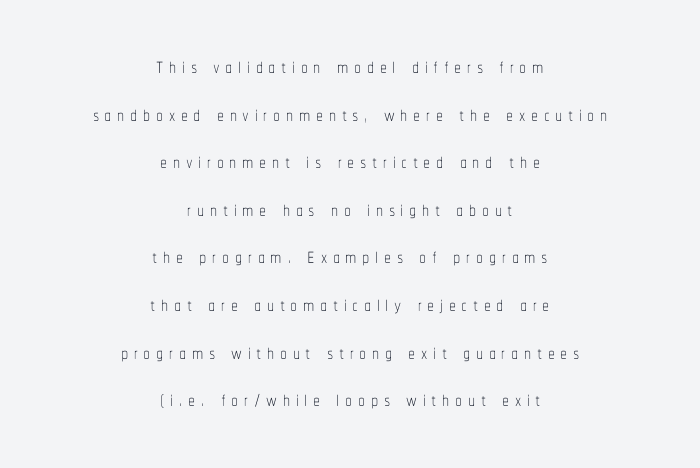
Q: Is the text bold? A: No.
Q: Is the text italic (slanted)? A: No, it is upright.
Q: Is the text underlined? A: No.
Q: How is the paragraph aligned? A: Centered.
Q: Is the spacing between letters normal or unusually wide? A: Unusually wide.
Q: Is the spacing between lines tight, normal or loose? A: Normal.
Q: Width (condensed, normal, or wide)? A: Condensed.
Q: Stroke contrast? A: Low.
Q: x-height? A: Medium.
Q: Monospaced? A: No.
